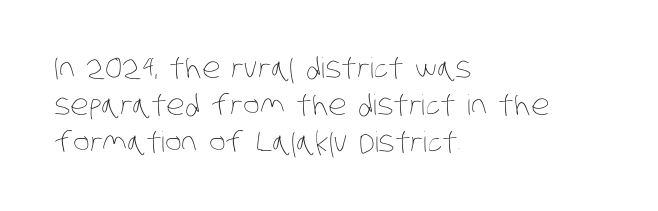
{"bold": "no", "weight": "thin", "width": "condensed", "stroke_contrast": "low", "x_height": "large", "monospaced": "no", "underline": "no", "align": "left", "line_spacing": "normal", "line_spacing_ratio": 1.32, "letter_spacing": "normal", "letter_spacing_em": 0.0, "glyph_px": 28}
